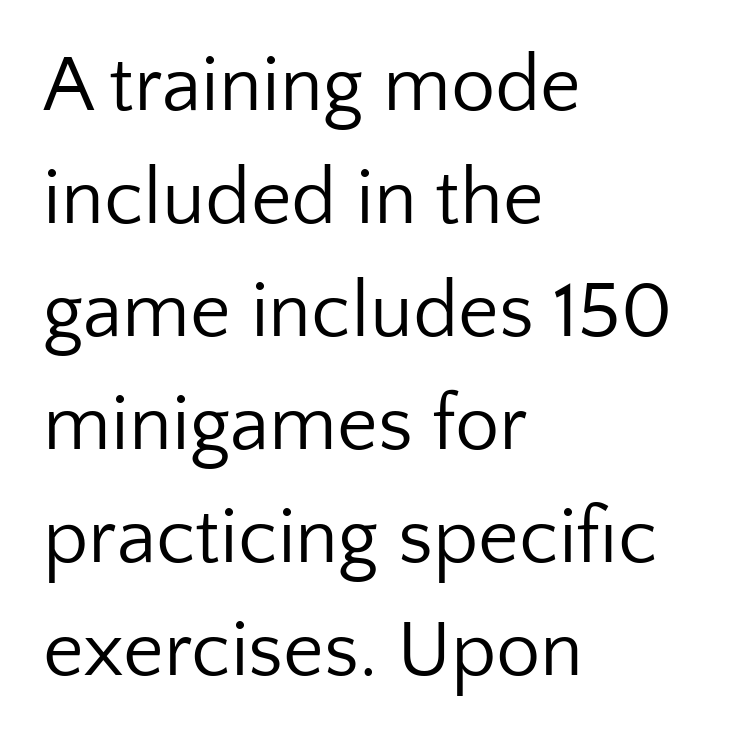
{"serif": "no", "italic": "no", "bold": "no", "weight": "regular", "width": "normal", "stroke_contrast": "low", "x_height": "medium", "monospaced": "no", "underline": "no", "align": "left", "line_spacing": "normal", "line_spacing_ratio": 1.43, "letter_spacing": "normal", "letter_spacing_em": 0.0, "glyph_px": 79}
